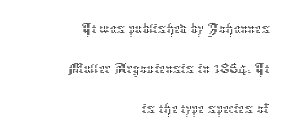
The image shows 34 px thin type, upright; set right-aligned, line spacing 1.17x, normal letter spacing, not underlined; low stroke contrast and a medium x-height.
